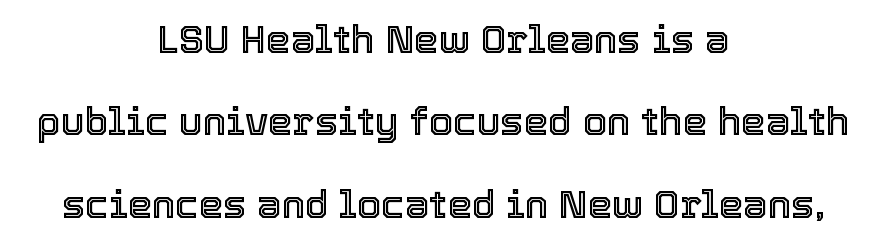
{"italic": "no", "width": "normal", "x_height": "medium", "monospaced": "no", "underline": "no", "align": "center", "line_spacing": "loose", "line_spacing_ratio": 2.11, "letter_spacing": "normal", "letter_spacing_em": 0.0, "glyph_px": 39}
